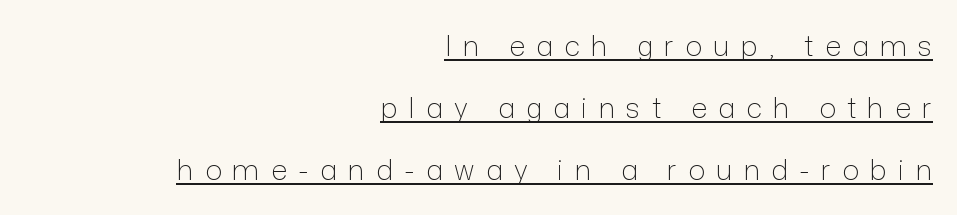
The image shows 28 px light sans-serif type, upright; set right-aligned, loose line spacing (2.22x), unusually wide letter spacing (+0.41 em), underlined; low stroke contrast and a medium x-height.
